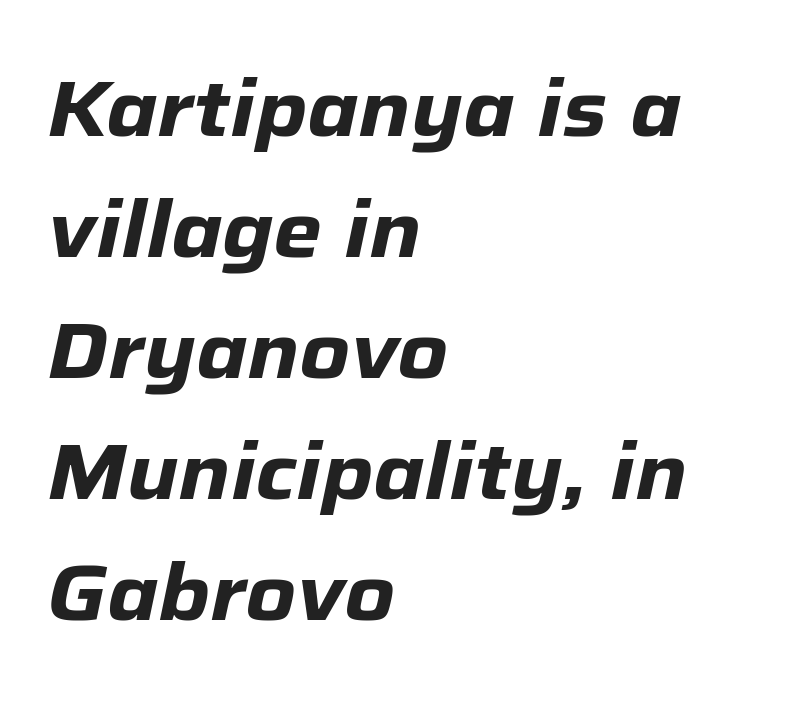
The image shows 78 px heavy type, italic (leaning right); set left-aligned, normal line spacing (1.55x), normal letter spacing, not underlined; low stroke contrast and a medium x-height.
